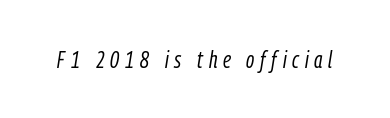
The weight tops out at a normal text grade. The letterforms stand isolated, each surrounded by extra space. Italic? Definitely — the glyphs are oblique. This rendering features lettering with no underline.
